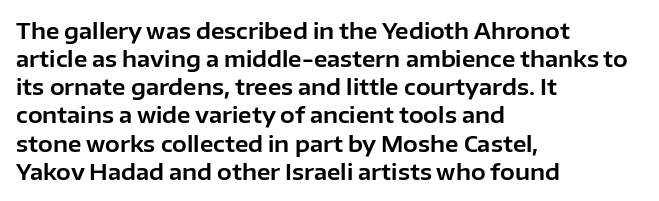
Style check: upright. Decoration check: the copy has no underline. The gaps between neighbouring characters are ordinary and unremarkable. This sample is left-justified, so line endings fall wherever the words run out. The rows are spaced the way most documents space them.
